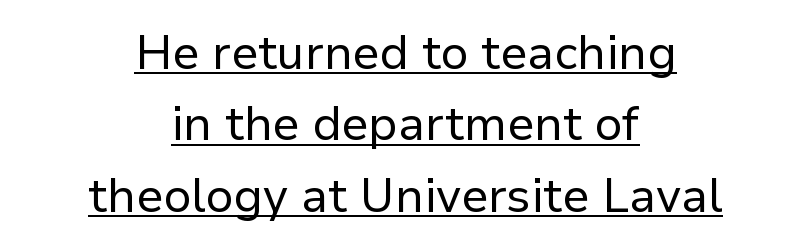
The image shows 47 px regular-weight sans-serif type, upright; set centered, normal line spacing (1.52x), normal letter spacing, underlined; low stroke contrast and a medium x-height.
